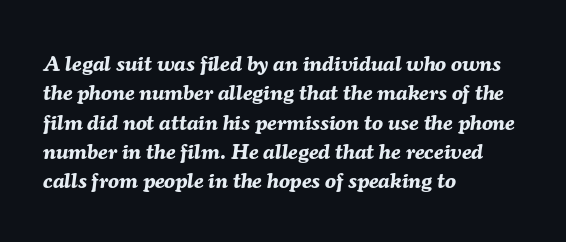
This block has exactly the height ordinary leading produces. The paragraph has a hard left edge and a soft right edge. No extra tracking has been applied to these lines. The axis of the letterforms is tilted away from vertical. The characters look thick and weighty, a clear bold.
